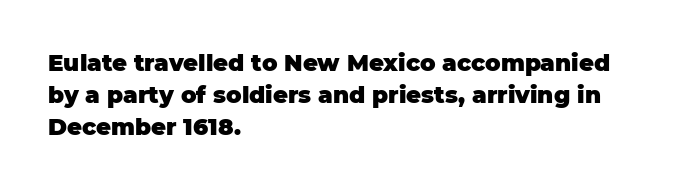
Q: Is the text bold? A: Yes.
Q: Is the text italic (slanted)? A: No, it is upright.
Q: Is the text underlined? A: No.
Q: How is the paragraph aligned? A: Left-aligned.
Q: Is the spacing between letters normal or unusually wide? A: Normal.
Q: Is the spacing between lines tight, normal or loose? A: Normal.
